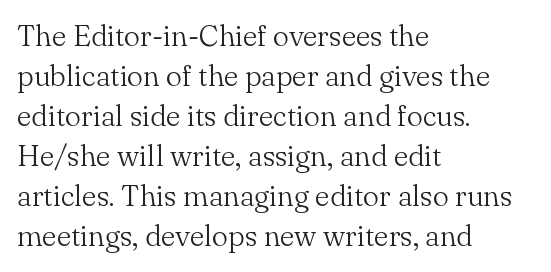
{"serif": "yes", "italic": "no", "bold": "no", "weight": "light", "width": "normal", "stroke_contrast": "medium", "x_height": "small", "monospaced": "no", "underline": "no", "align": "left", "line_spacing": "normal", "line_spacing_ratio": 1.38, "letter_spacing": "normal", "letter_spacing_em": 0.0, "glyph_px": 29}
